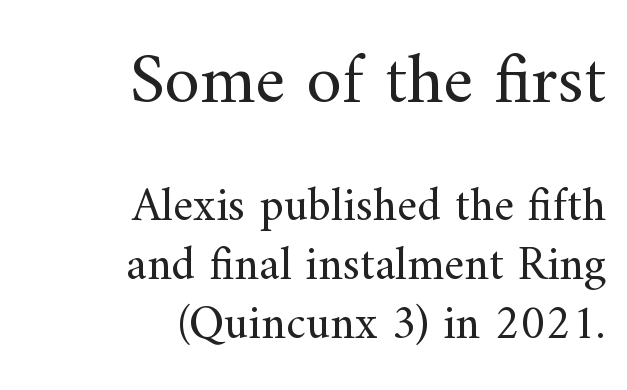
Q: Is the text bold? A: No.
Q: Is the text italic (slanted)? A: No, it is upright.
Q: Is the typeface a serif or a sans-serif typeface? A: Serif.
Q: Is the text underlined? A: No.
Q: How is the paragraph aligned? A: Right-aligned.
Q: Is the spacing between letters normal or unusually wide? A: Normal.
Q: Which block of text is set in a larger size, the first (top) or the second (bottom)? A: The first (top) one.
Q: Width (condensed, normal, or wide)? A: Normal.
Q: Stroke contrast? A: Medium.
Q: x-height? A: Small.
Q: Monospaced? A: No.
